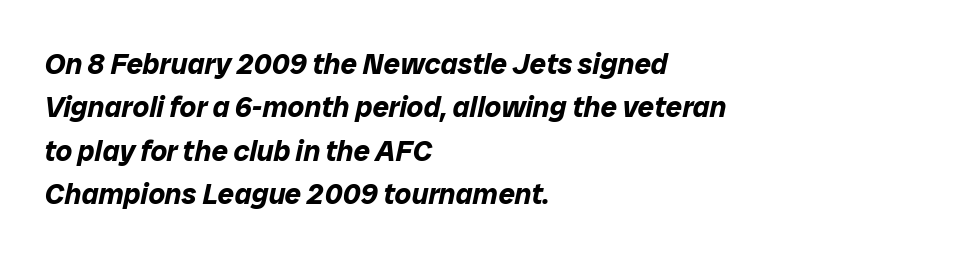
This sample uses plain, unmodified letter spacing. Look at the stroke-to-counter ratio: heavy, a bold. Check the space under the baseline: it is left empty. Horizontal bands of white between lines are of average thickness. Note the varied advance widths — an 'i' is clearly narrower than an 'm'.
